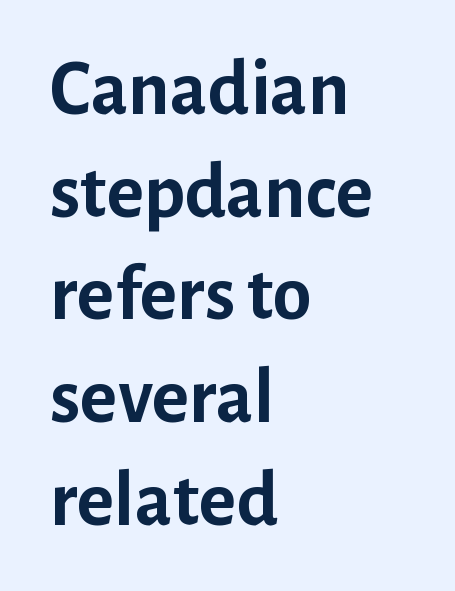
Think of a printed novel: that variable character pitch is what you see here. The designer left line spacing at the default. Words float on clear page, feet unadorned. Nothing unusual about the tracking: characters are spaced as the font intends. Typographic density is high because the face is bold. Line beginnings align vertically; line endings do not.
